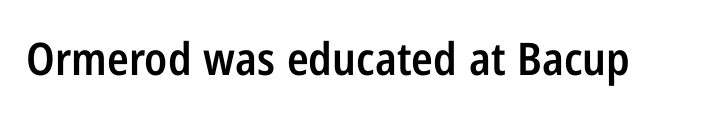
The image shows 45 px semibold, condensed sans-serif type, upright; set normal letter spacing, not underlined; low stroke contrast and a medium x-height.
